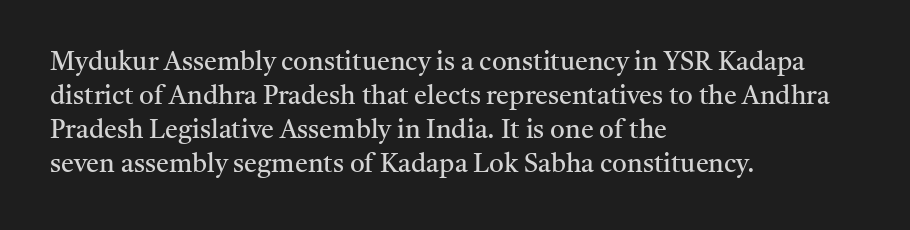
{"italic": "no", "bold": "no", "underline": "no", "align": "left", "line_spacing": "normal", "line_spacing_ratio": 1.31, "letter_spacing": "normal", "letter_spacing_em": 0.0, "glyph_px": 26}
